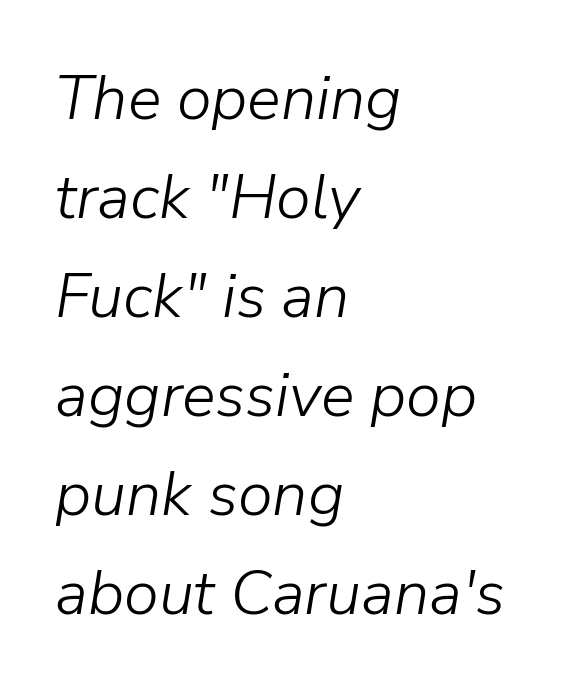
The image shows 63 px light type, italic (leaning right); set left-aligned, normal line spacing (1.57x), normal letter spacing, not underlined; low stroke contrast and a medium x-height.
